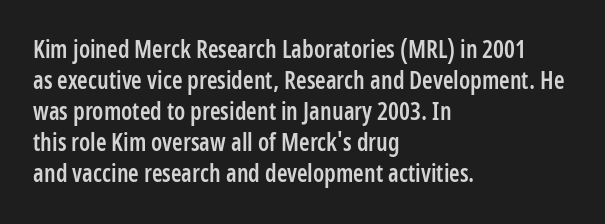
The strip under each line holds only bare page. Default kerning and tracking; the words read as compact shapes. This is the regular roman posture of the typeface. Regular leading. One-word summary of the alignment: left.
